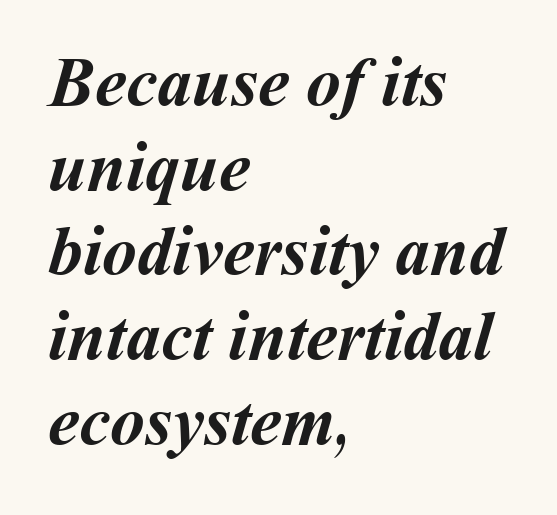
Q: Is the text bold? A: Yes.
Q: Is the text underlined? A: No.
Q: How is the paragraph aligned? A: Left-aligned.
Q: Is the spacing between letters normal or unusually wide? A: Normal.
Q: Width (condensed, normal, or wide)? A: Normal.
Q: Stroke contrast? A: Medium.
Q: x-height? A: Medium.
Q: Monospaced? A: No.
